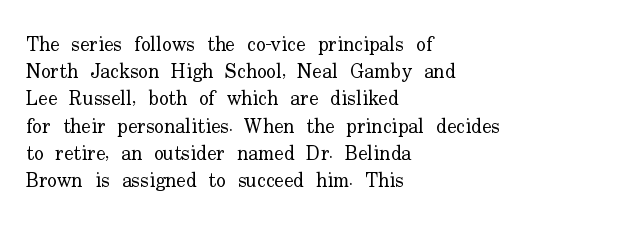
{"italic": "no", "bold": "no", "underline": "no", "align": "left", "line_spacing": "normal", "line_spacing_ratio": 1.36, "letter_spacing": "normal", "letter_spacing_em": 0.0, "glyph_px": 20}
